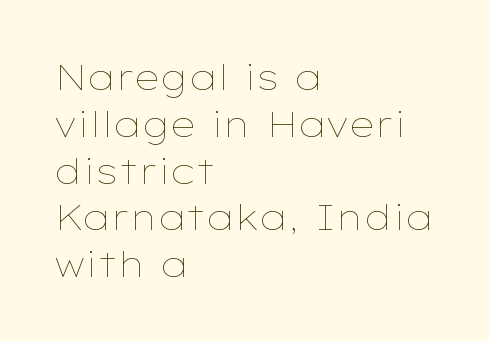
Bare-footed words on every line. Characters remain perfectly vertical along every line. The block of text has a typical density, with ordinary space between rows. No chunkiness to these letters — they're not bold.
